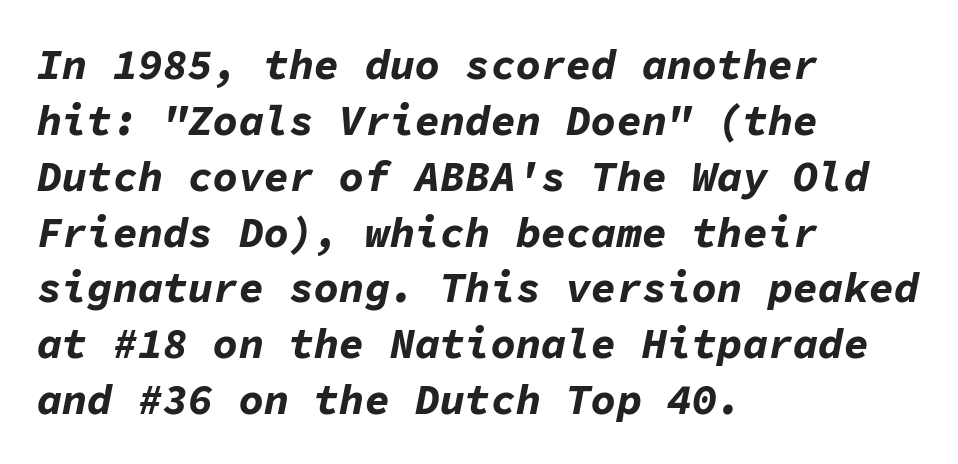
Q: Is the text bold? A: Yes.
Q: Is the text italic (slanted)? A: Yes, it leans right by about 11 degrees.
Q: Is the text underlined? A: No.
Q: How is the paragraph aligned? A: Left-aligned.
Q: Is the spacing between letters normal or unusually wide? A: Normal.
Q: Is the spacing between lines tight, normal or loose? A: Normal.
Q: Width (condensed, normal, or wide)? A: Normal.
Q: Stroke contrast? A: Low.
Q: x-height? A: Medium.
Q: Monospaced? A: Yes.
